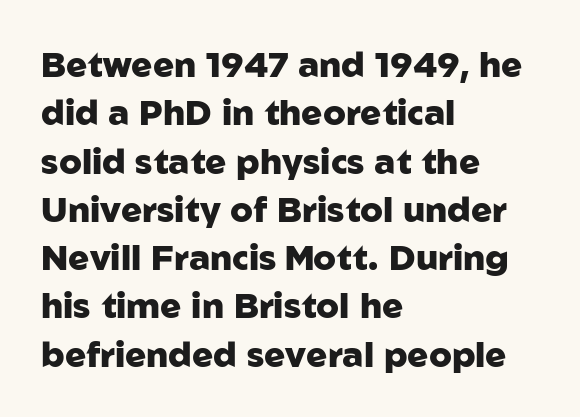
The image shows 35 px heavy sans-serif type, upright; set left-aligned, normal line spacing (1.38x), normal letter spacing, not underlined; low stroke contrast and a medium x-height.
